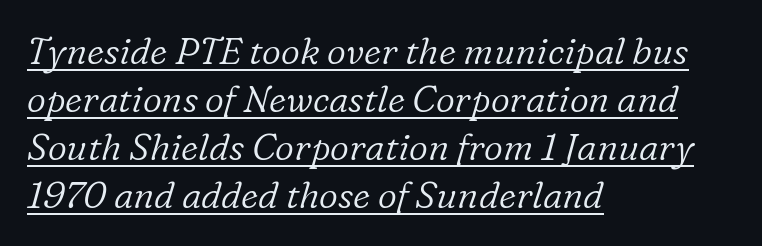
{"serif": "yes", "italic": "yes", "lean": "right", "slant_degrees": 16, "bold": "no", "weight": "light", "width": "normal", "stroke_contrast": "low", "x_height": "medium", "monospaced": "no", "underline": "yes", "align": "left", "line_spacing": "normal", "line_spacing_ratio": 1.3, "letter_spacing": "normal", "letter_spacing_em": 0.0, "glyph_px": 37}
